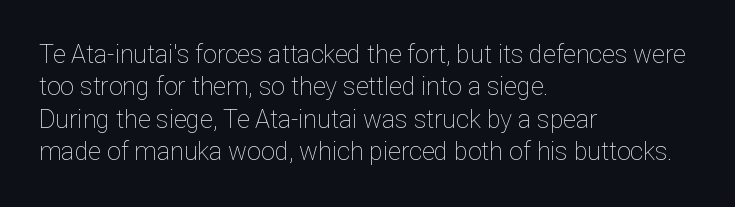
The image shows 25 px text type, upright; set left-aligned, normal line spacing (1.3x), normal letter spacing, not underlined.
